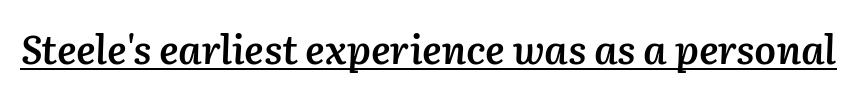
The passage shown is typed in a proportional face where columns would drift. Every character sits at an angle, as italics do. The type is set solid horizontally, with unmodified tracking. Like a heading marked for emphasis, these lines bear an underscore. A semibold gives these letters moderate extra thickness, short of bold.
